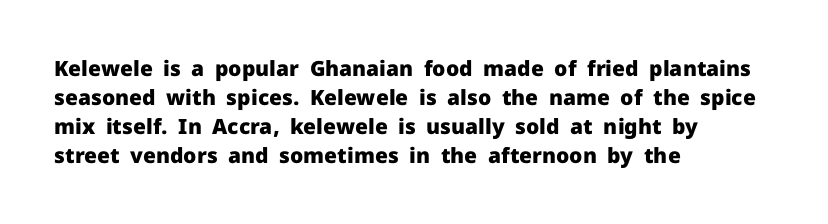
Q: Is the text bold? A: Yes.
Q: Is the text italic (slanted)? A: No, it is upright.
Q: Is the text underlined? A: No.
Q: How is the paragraph aligned? A: Left-aligned.
Q: Is the spacing between letters normal or unusually wide? A: Normal.
Q: Is the spacing between lines tight, normal or loose? A: Normal.
